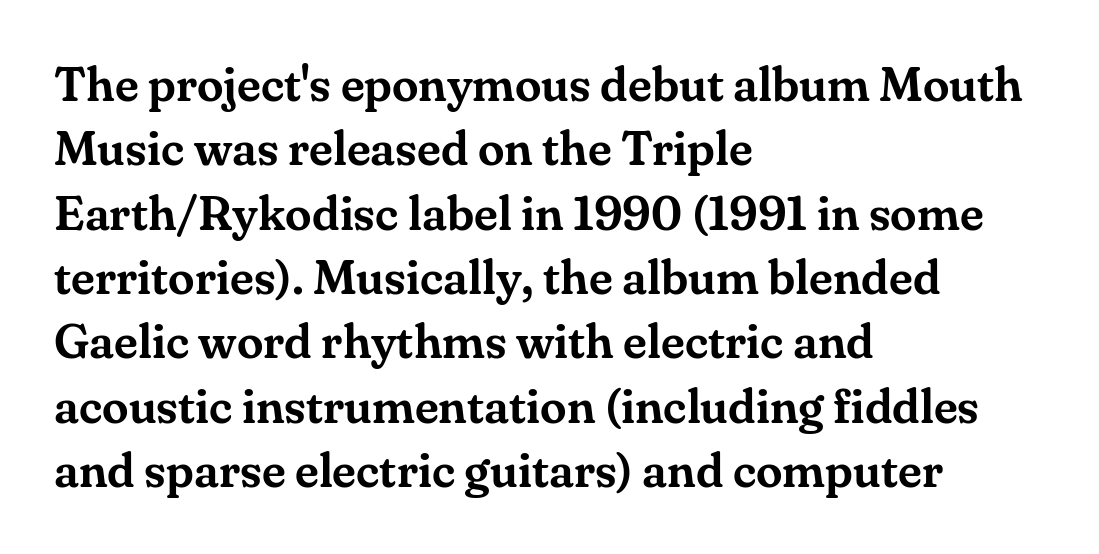
The image shows 48 px serif type, upright; set left-aligned, normal line spacing (1.34x), normal letter spacing, not underlined; medium stroke contrast and a small x-height.
